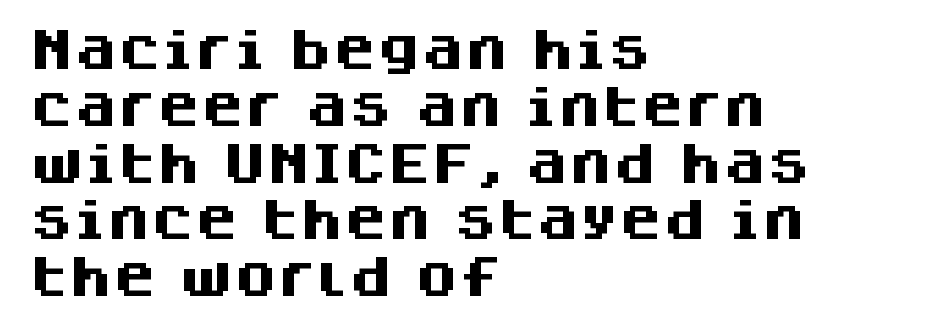
Q: Is the text bold? A: Yes.
Q: Is the text italic (slanted)? A: No, it is upright.
Q: Is the typeface a serif or a sans-serif typeface? A: Sans-serif.
Q: Is the text underlined? A: No.
Q: How is the paragraph aligned? A: Left-aligned.
Q: Is the spacing between letters normal or unusually wide? A: Normal.
Q: Is the spacing between lines tight, normal or loose? A: Normal.
Q: Width (condensed, normal, or wide)? A: Normal.
Q: Stroke contrast? A: Medium.
Q: x-height? A: Large.
Q: Monospaced? A: No.
